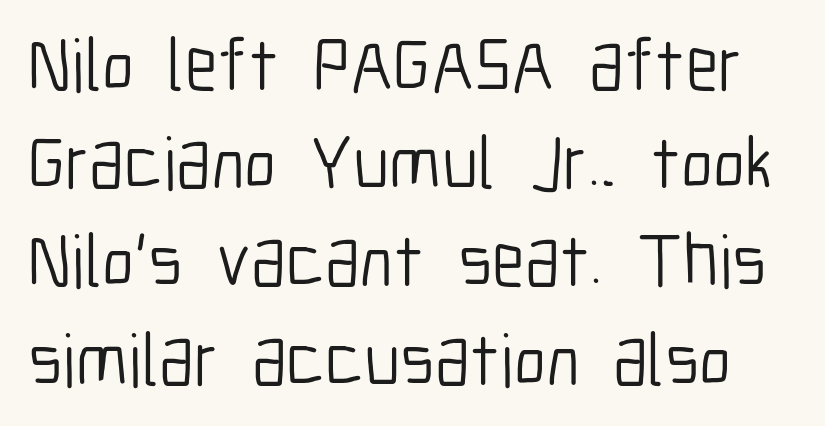
Q: Is the text bold? A: No.
Q: Is the text italic (slanted)? A: No, it is upright.
Q: Is the typeface a serif or a sans-serif typeface? A: Sans-serif.
Q: Is the text underlined? A: No.
Q: Is the spacing between letters normal or unusually wide? A: Normal.
Q: Is the spacing between lines tight, normal or loose? A: Normal.
Q: Width (condensed, normal, or wide)? A: Condensed.
Q: Stroke contrast? A: Low.
Q: x-height? A: Medium.
Q: Monospaced? A: No.
